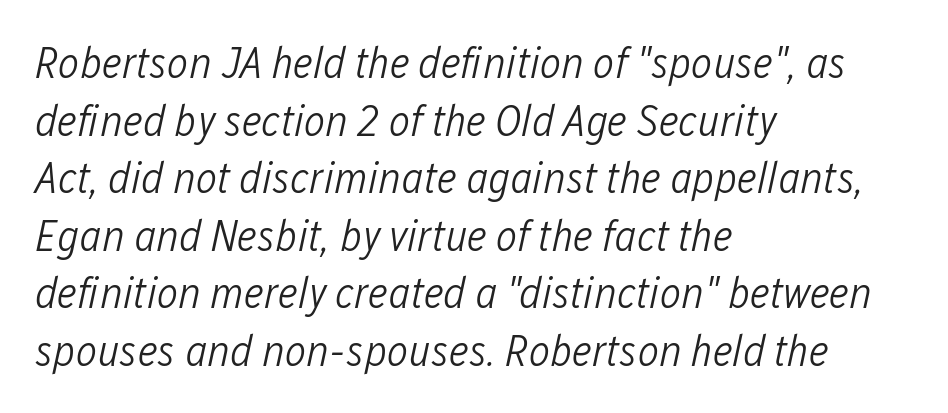
Regarding leading, the lines here are spaced in the standard way. Underline: absent. Looking at the ascenders, they clearly lean. Weight class: somewhere from thin through regular.
